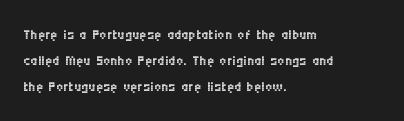
{"italic": "no", "bold": "no", "underline": "no", "align": "left", "line_spacing": "normal", "line_spacing_ratio": 1.29, "letter_spacing": "normal", "letter_spacing_em": 0.0, "glyph_px": 20}
